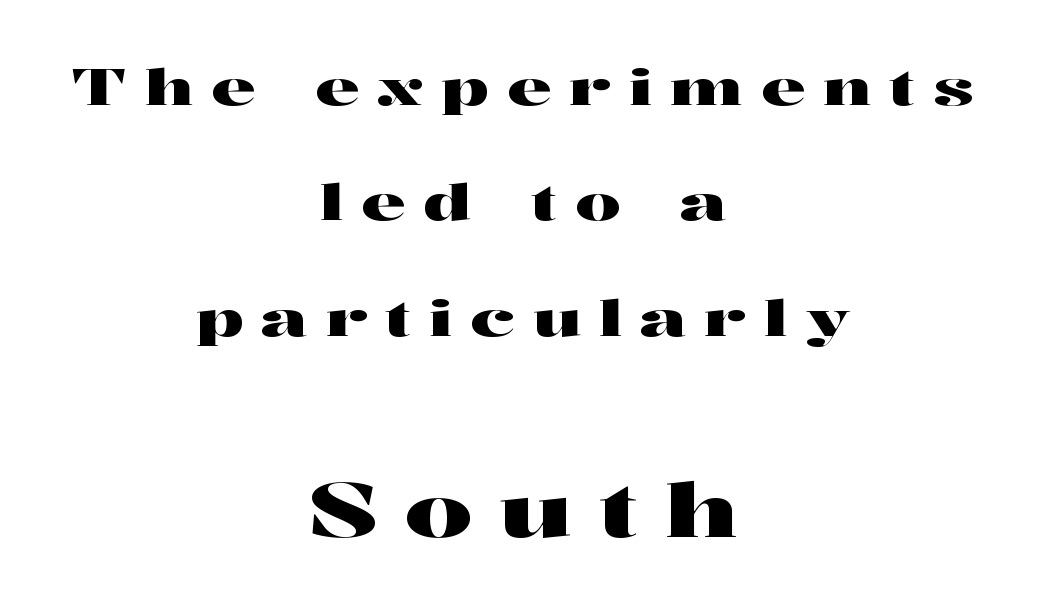
Q: Is the text italic (slanted)? A: No, it is upright.
Q: Is the typeface a serif or a sans-serif typeface? A: Serif.
Q: Is the text underlined? A: No.
Q: How is the paragraph aligned? A: Centered.
Q: Is the spacing between letters normal or unusually wide? A: Unusually wide.
Q: Is the spacing between lines tight, normal or loose? A: Loose.
Q: Which block of text is set in a larger size, the first (top) or the second (bottom)? A: The second (bottom) one.
Q: Width (condensed, normal, or wide)? A: Wide.
Q: Stroke contrast? A: High.
Q: x-height? A: Medium.
Q: Monospaced? A: No.
